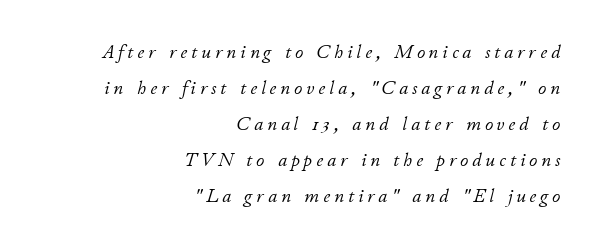
Q: Is the text bold? A: No.
Q: Is the text italic (slanted)? A: Yes, it leans right by about 11 degrees.
Q: Is the text underlined? A: No.
Q: How is the paragraph aligned? A: Right-aligned.
Q: Is the spacing between letters normal or unusually wide? A: Unusually wide.
